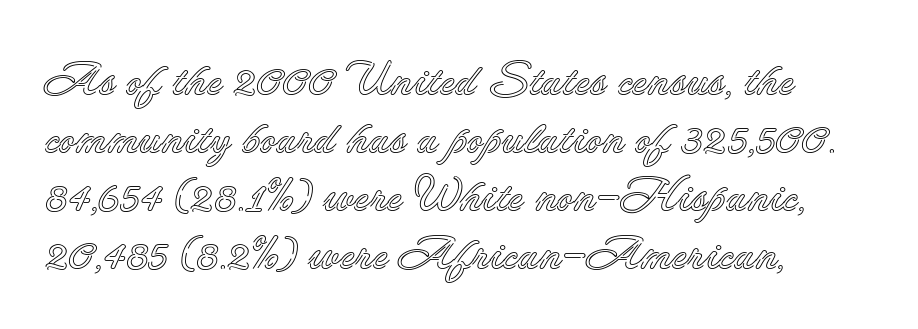
Q: Is the text italic (slanted)? A: Yes.
Q: Is the text underlined? A: No.
Q: How is the paragraph aligned? A: Left-aligned.
Q: Is the spacing between letters normal or unusually wide? A: Normal.
Q: Is the spacing between lines tight, normal or loose? A: Normal.
Q: Width (condensed, normal, or wide)? A: Normal.
Q: x-height? A: Small.
Q: Monospaced? A: No.
